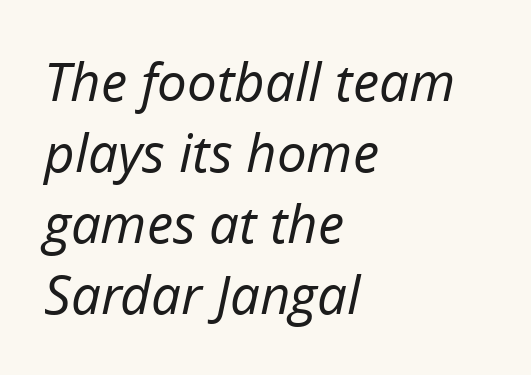
Check the space under the baseline: it is left empty. The leading is moderate, giving the passage an even texture. You could call the tracking neutral — neither tight nor loose. Designer's note — italics engaged.
